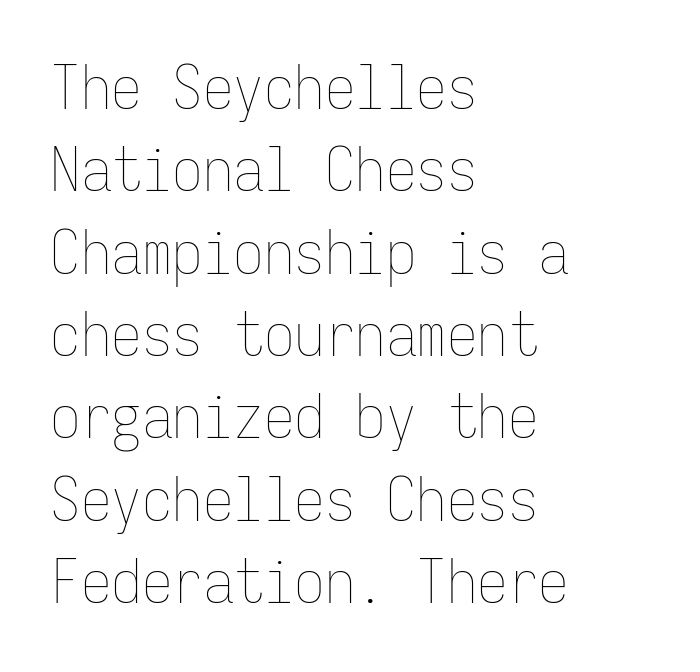
{"italic": "no", "bold": "no", "weight": "thin", "width": "condensed", "stroke_contrast": "low", "x_height": "medium", "monospaced": "yes", "underline": "no", "align": "left", "line_spacing": "normal", "line_spacing_ratio": 1.35, "letter_spacing": "normal", "letter_spacing_em": 0.0, "glyph_px": 61}
